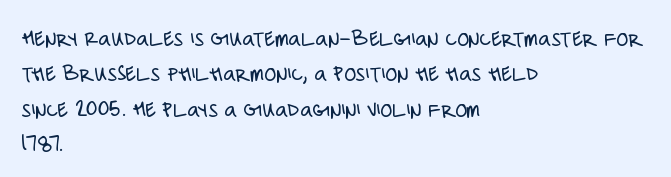
Q: Is the text bold? A: No.
Q: Is the text italic (slanted)? A: No, it is upright.
Q: Is the text underlined? A: No.
Q: How is the paragraph aligned? A: Left-aligned.
Q: Is the spacing between letters normal or unusually wide? A: Normal.
Q: Is the spacing between lines tight, normal or loose? A: Normal.
